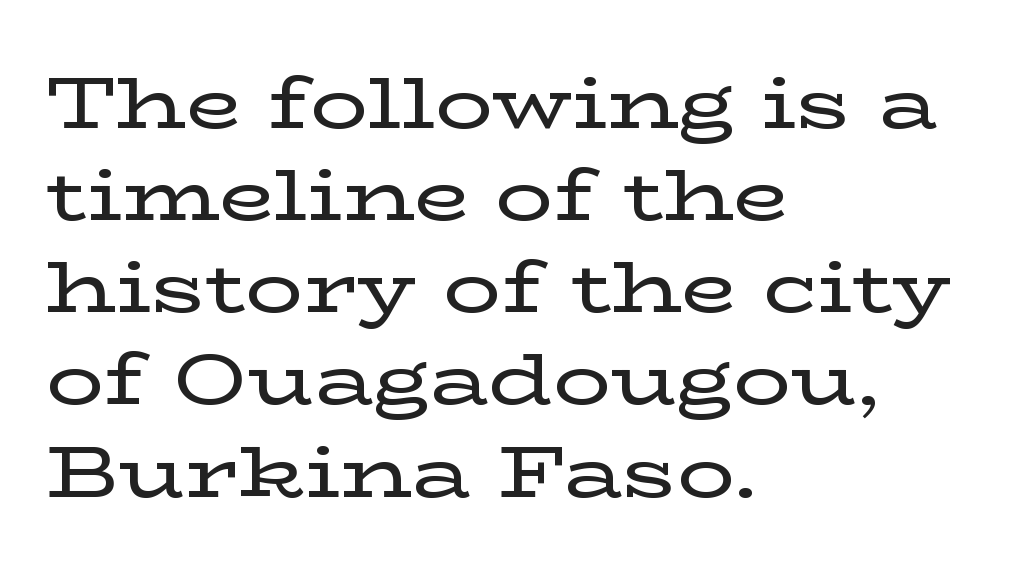
The image shows 72 px wide serif type, upright; set left-aligned, normal line spacing (1.28x), normal letter spacing, not underlined; low stroke contrast and a medium x-height.
